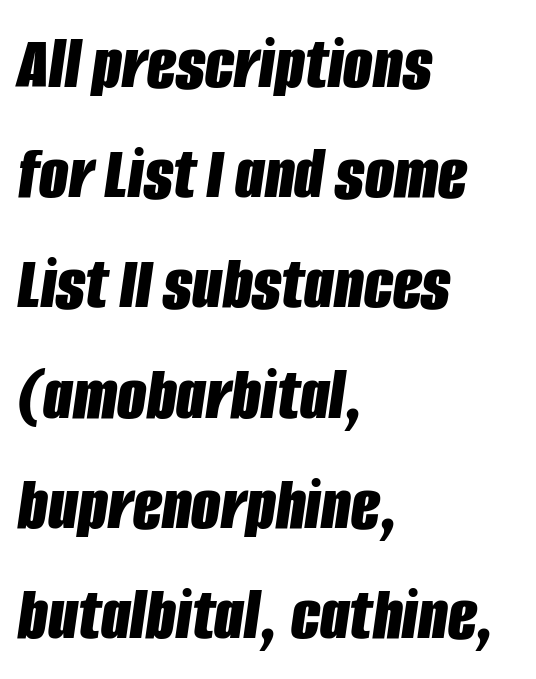
Bare-footed words on every line. This sample keeps an unexceptional amount of space between lines. Rendered with sloped, italic letterforms. Here the glyphs are tracked normally, forming tight word shapes.
